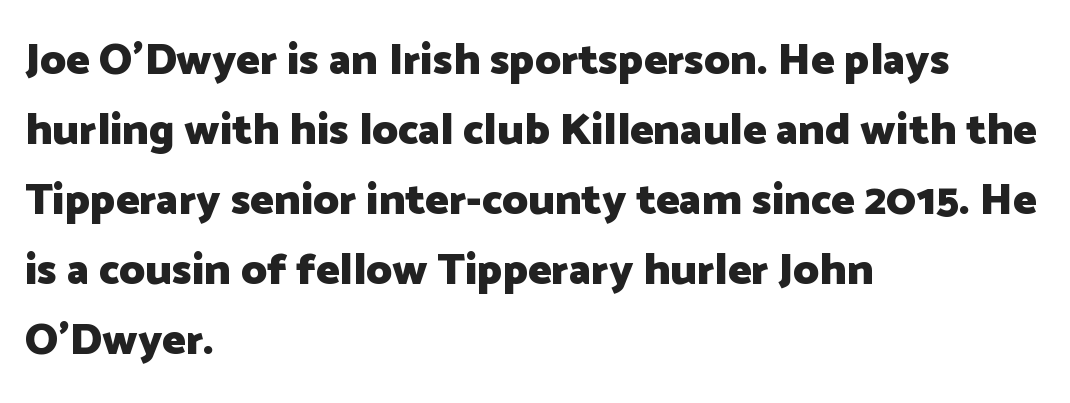
Think of a printed novel: that variable character pitch is what you see here. Each new line begins a customary step beneath the previous one. Ascenders rise straight up at ninety degrees. Is the type bold? Yes — the strokes are clearly thick and heavy. The letters carry no serifs — their stems end cleanly without finishing strokes.
